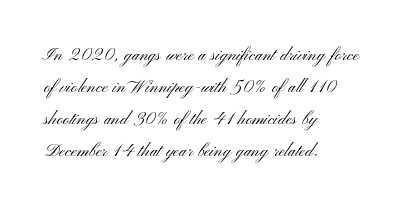
{"bold": "no", "underline": "no", "align": "left", "line_spacing": "normal", "line_spacing_ratio": 1.46, "letter_spacing": "normal", "letter_spacing_em": 0.0, "glyph_px": 22}
